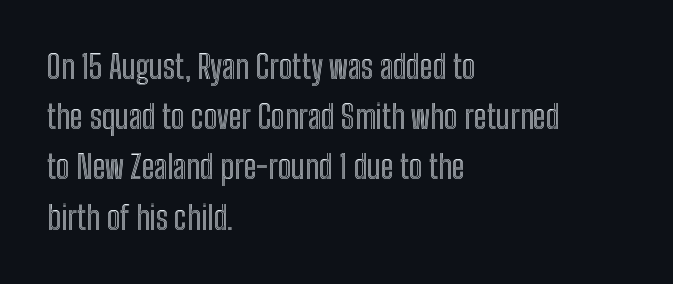
{"italic": "no", "width": "condensed", "x_height": "medium", "monospaced": "no", "underline": "no", "align": "left", "line_spacing": "normal", "line_spacing_ratio": 1.57, "letter_spacing": "normal", "letter_spacing_em": 0.0, "glyph_px": 32}
